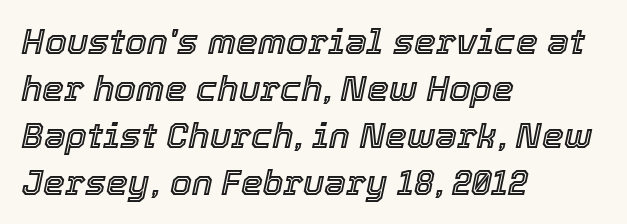
Q: Is the text italic (slanted)? A: Yes, it leans right by about 12 degrees.
Q: Is the text underlined? A: No.
Q: How is the paragraph aligned? A: Left-aligned.
Q: Is the spacing between letters normal or unusually wide? A: Normal.
Q: Is the spacing between lines tight, normal or loose? A: Normal.
Q: Width (condensed, normal, or wide)? A: Normal.
Q: x-height? A: Medium.
Q: Monospaced? A: No.
